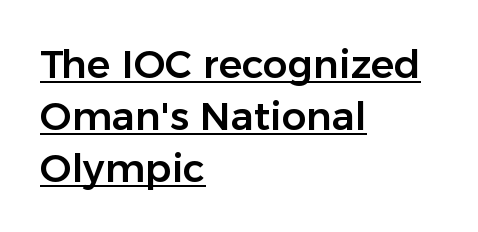
The image shows 39 px sans-serif type, upright; set left-aligned, normal line spacing (1.33x), normal letter spacing, underlined; low stroke contrast and a medium x-height.
